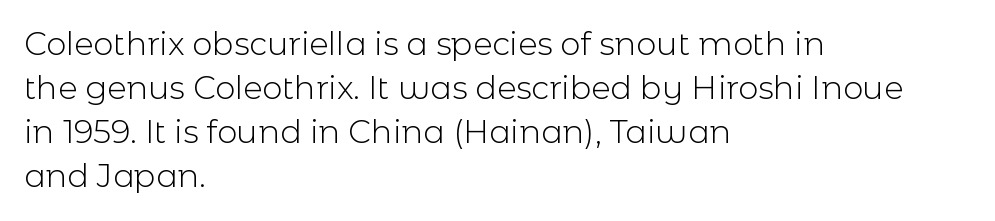
{"serif": "no", "italic": "no", "bold": "no", "weight": "light", "width": "normal", "x_height": "medium", "monospaced": "no", "underline": "no", "align": "left", "line_spacing": "normal", "line_spacing_ratio": 1.38, "letter_spacing": "normal", "letter_spacing_em": 0.0, "glyph_px": 32}
